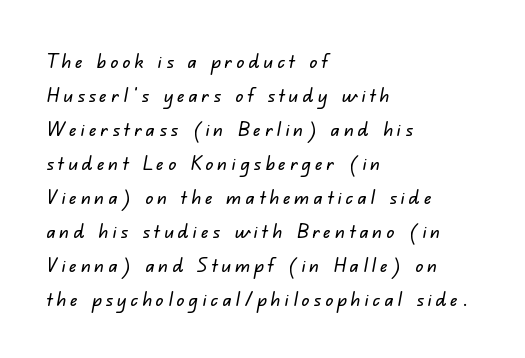
Plain, unruled lines of type. Notice how descenders clear the ascenders below comfortably — that's standard leading. A classic flush-left, rag-right setting is used for this passage. Spacing between characters has been opened up far beyond the box default.
